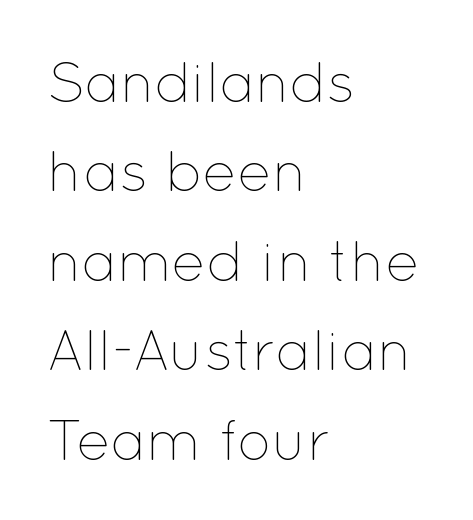
{"italic": "no", "bold": "no", "weight": "thin", "width": "normal", "stroke_contrast": "low", "x_height": "medium", "monospaced": "no", "underline": "no", "align": "left", "line_spacing": "normal", "line_spacing_ratio": 1.57, "letter_spacing": "normal", "letter_spacing_em": 0.0, "glyph_px": 57}
